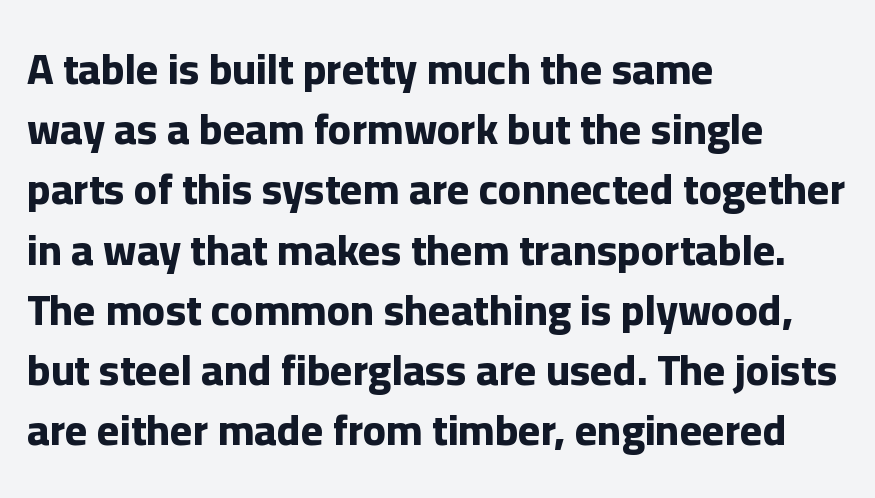
The sample has been set heavy, in full bold. It's the straight-up-and-down kind of type. The glyphs are unaccompanied by any horizontal stroke below them. These lines are rendered in a variable-pitch font.
